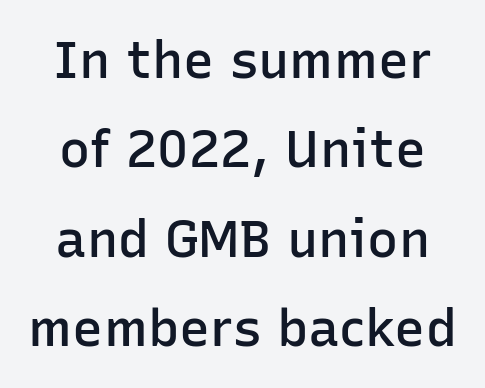
Q: Is the text bold? A: Semi-bold.
Q: Is the text italic (slanted)? A: No, it is upright.
Q: Is the typeface a serif or a sans-serif typeface? A: Sans-serif.
Q: Is the text underlined? A: No.
Q: Is the spacing between letters normal or unusually wide? A: Normal.
Q: Width (condensed, normal, or wide)? A: Normal.
Q: Stroke contrast? A: Low.
Q: x-height? A: Medium.
Q: Monospaced? A: No.
